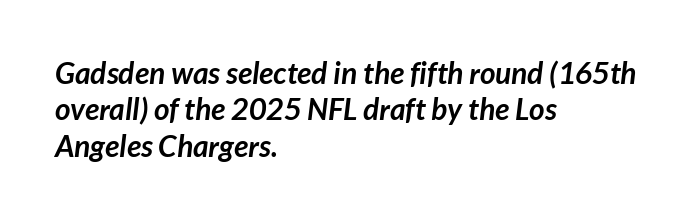
Q: Is the text bold? A: Yes.
Q: Is the typeface a serif or a sans-serif typeface? A: Sans-serif.
Q: Is the text underlined? A: No.
Q: How is the paragraph aligned? A: Left-aligned.
Q: Is the spacing between letters normal or unusually wide? A: Normal.
Q: Width (condensed, normal, or wide)? A: Normal.
Q: Stroke contrast? A: Low.
Q: x-height? A: Medium.
Q: Monospaced? A: No.
